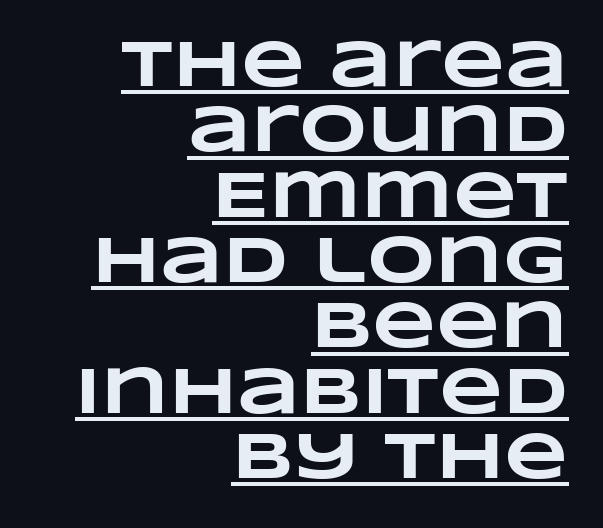
The gaps between neighbouring characters are ordinary and unremarkable. These lines carry a lot of weight — the face is fully bold. These characters rest on top of a visible drawn line. The block of text is dense from top to bottom, with scant space between rows. The passage shown is typed in a proportional face where columns would drift.
